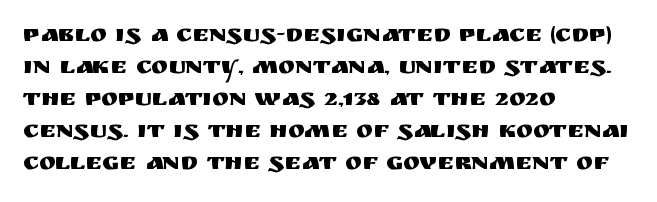
Summary of vertical rhythm: regular, with standard interline spacing. The string is rendered with underlining switched off. This rendering uses left alignment, leaving the right contour irregular. The lettering stays uniformly vertical, giving the passage a roman look. The horizontal fit of the characters is conventional and even.
